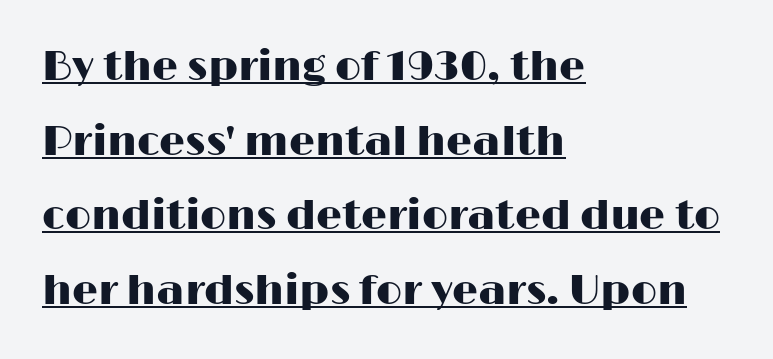
Q: Is the text italic (slanted)? A: No, it is upright.
Q: Is the typeface a serif or a sans-serif typeface? A: Sans-serif.
Q: Is the text underlined? A: Yes.
Q: How is the paragraph aligned? A: Left-aligned.
Q: Is the spacing between letters normal or unusually wide? A: Normal.
Q: Width (condensed, normal, or wide)? A: Wide.
Q: Stroke contrast? A: High.
Q: x-height? A: Medium.
Q: Monospaced? A: No.
